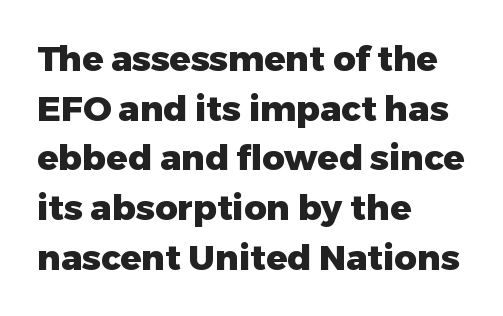
Q: Is the text bold? A: Yes.
Q: Is the text italic (slanted)? A: No, it is upright.
Q: Is the typeface a serif or a sans-serif typeface? A: Sans-serif.
Q: Is the text underlined? A: No.
Q: How is the paragraph aligned? A: Left-aligned.
Q: Is the spacing between letters normal or unusually wide? A: Normal.
Q: Is the spacing between lines tight, normal or loose? A: Normal.
Q: Width (condensed, normal, or wide)? A: Normal.
Q: Stroke contrast? A: Low.
Q: x-height? A: Medium.
Q: Monospaced? A: No.
